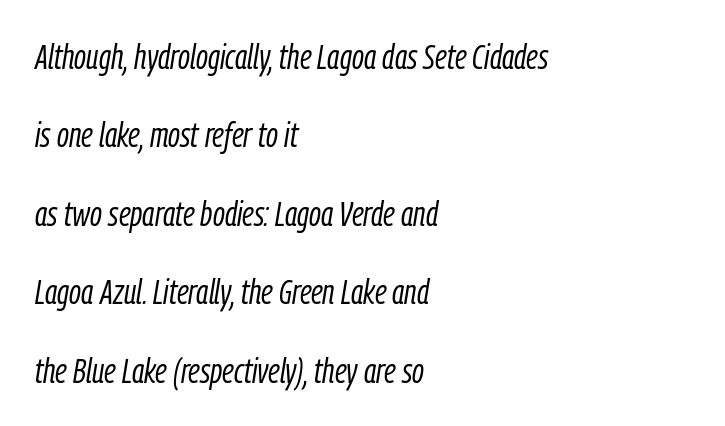
Q: Is the text bold? A: No.
Q: Is the text italic (slanted)? A: Yes, it leans right by about 9 degrees.
Q: Is the text underlined? A: No.
Q: How is the paragraph aligned? A: Left-aligned.
Q: Is the spacing between letters normal or unusually wide? A: Normal.
Q: Is the spacing between lines tight, normal or loose? A: Loose.
Q: Width (condensed, normal, or wide)? A: Condensed.
Q: Stroke contrast? A: Low.
Q: x-height? A: Medium.
Q: Monospaced? A: No.
